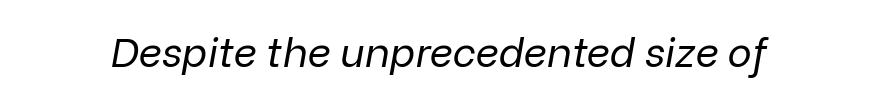
Do the characters align in a grid? No, the font is proportional. In terms of posture, this sample is oblique. The area under the type is left untouched. The letters sit at their default tracking, neither squeezed nor spread. A light-to-regular cut is what we see here.
